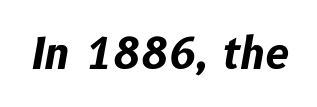
The image shows 43 px bold type, italic (leaning right); set normal letter spacing, not underlined; low stroke contrast and a medium x-height.
